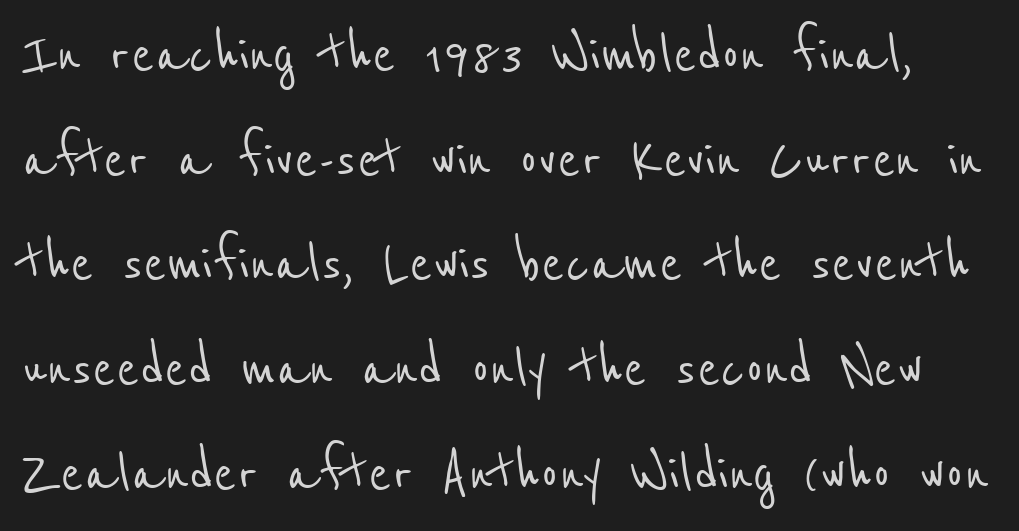
Q: Is the typeface a serif or a sans-serif typeface? A: Sans-serif.
Q: Is the text underlined? A: No.
Q: Is the spacing between letters normal or unusually wide? A: Normal.
Q: Is the spacing between lines tight, normal or loose? A: Normal.
Q: Width (condensed, normal, or wide)? A: Condensed.
Q: Stroke contrast? A: Low.
Q: x-height? A: Medium.
Q: Monospaced? A: No.
